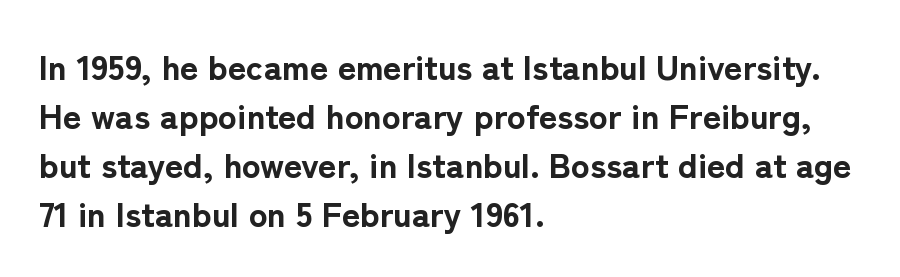
Q: Is the text bold? A: Yes.
Q: Is the text italic (slanted)? A: No, it is upright.
Q: Is the typeface a serif or a sans-serif typeface? A: Sans-serif.
Q: Is the text underlined? A: No.
Q: How is the paragraph aligned? A: Left-aligned.
Q: Is the spacing between letters normal or unusually wide? A: Normal.
Q: Is the spacing between lines tight, normal or loose? A: Normal.
Q: Width (condensed, normal, or wide)? A: Normal.
Q: Stroke contrast? A: Low.
Q: x-height? A: Medium.
Q: Monospaced? A: No.
